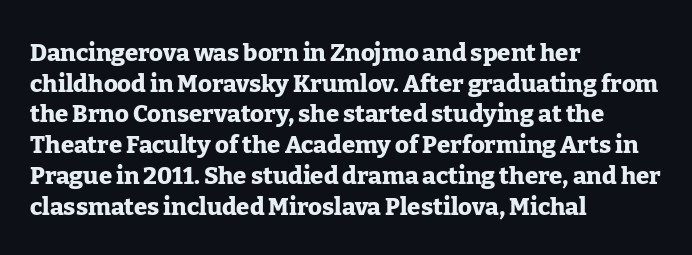
Summary of weight: heavy, a full bold. Tracking value appears to be zero — textbook default spacing. No italicization has been applied; the sample stays upright. The words here are not underlined. A normal amount of white space separates one row of letters from the next.
